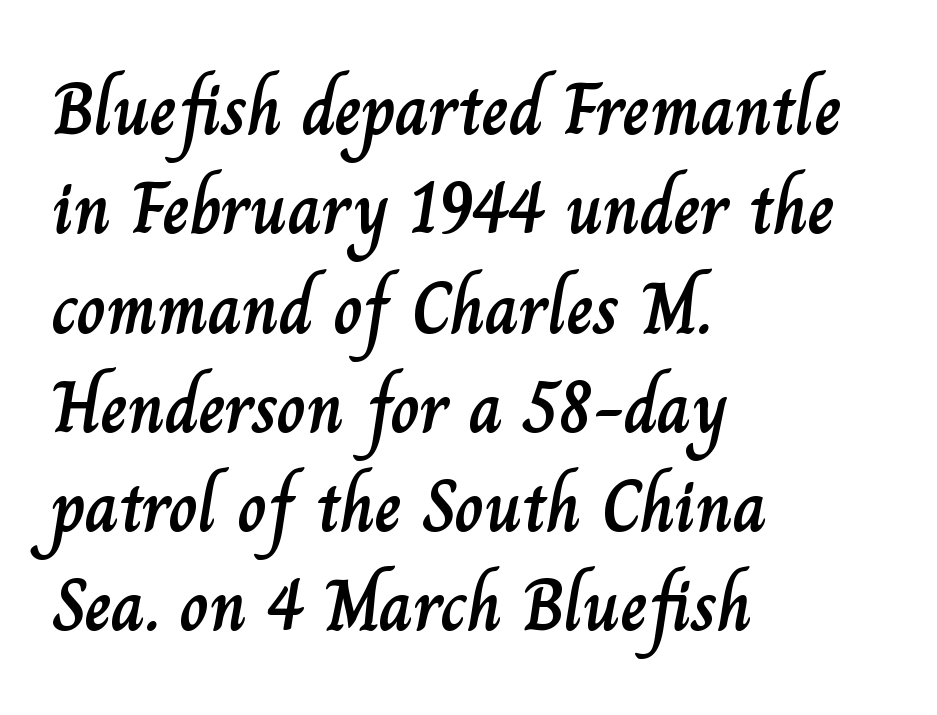
{"width": "normal", "stroke_contrast": "low", "x_height": "small", "monospaced": "no", "underline": "no", "align": "left", "line_spacing": "normal", "line_spacing_ratio": 1.36, "letter_spacing": "normal", "letter_spacing_em": 0.0, "glyph_px": 73}
